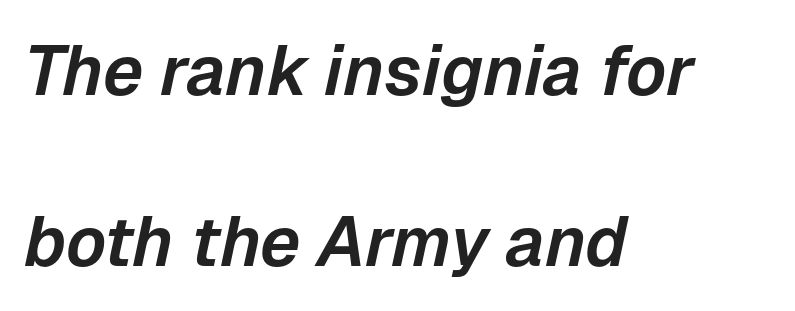
The image shows 70 px text type, italic (leaning right); set left-aligned, loose line spacing (2.44x), normal letter spacing, not underlined; low stroke contrast and a medium x-height.
